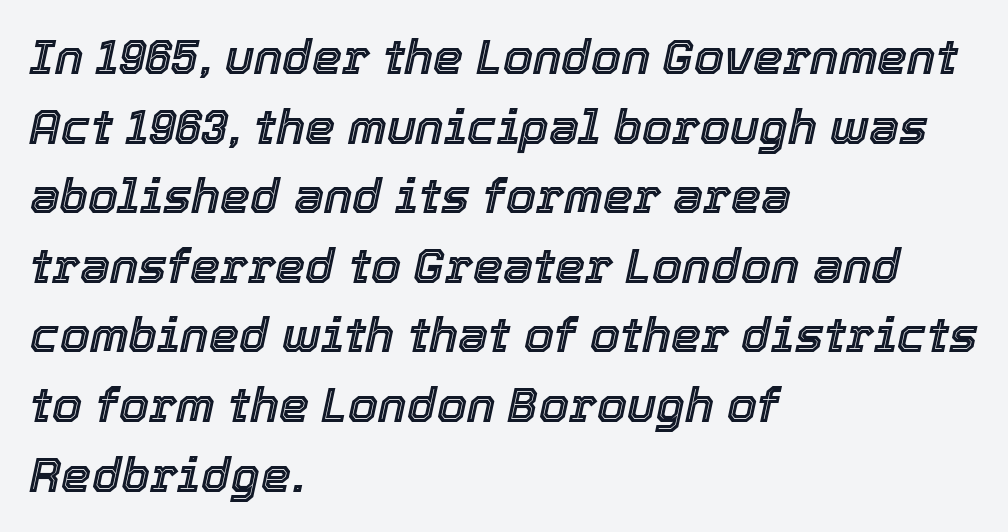
{"italic": "yes", "lean": "right", "slant_degrees": 12, "width": "normal", "x_height": "medium", "monospaced": "no", "underline": "no", "align": "left", "line_spacing": "normal", "line_spacing_ratio": 1.45, "letter_spacing": "normal", "letter_spacing_em": 0.0, "glyph_px": 48}
